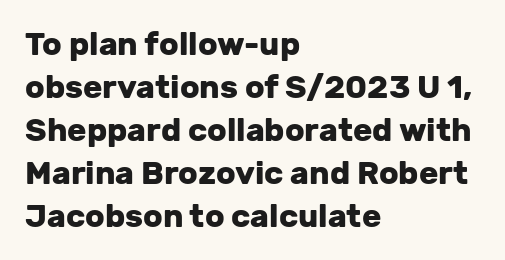
Q: Is the text bold? A: Yes.
Q: Is the text italic (slanted)? A: No, it is upright.
Q: Is the typeface a serif or a sans-serif typeface? A: Sans-serif.
Q: Is the text underlined? A: No.
Q: How is the paragraph aligned? A: Left-aligned.
Q: Is the spacing between letters normal or unusually wide? A: Normal.
Q: Is the spacing between lines tight, normal or loose? A: Normal.
Q: Width (condensed, normal, or wide)? A: Normal.
Q: Stroke contrast? A: Low.
Q: x-height? A: Medium.
Q: Monospaced? A: No.
